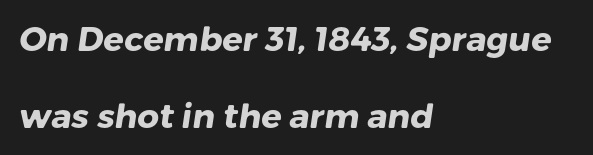
The image shows 34 px heavy sans-serif type; set left-aligned, loose line spacing (2.26x), normal letter spacing, not underlined; low stroke contrast and a medium x-height.
